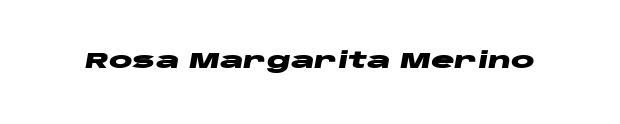
Q: Is the text bold? A: Yes.
Q: Is the text italic (slanted)? A: Yes, it leans right by about 10 degrees.
Q: Is the text underlined? A: No.
Q: Is the spacing between letters normal or unusually wide? A: Normal.
